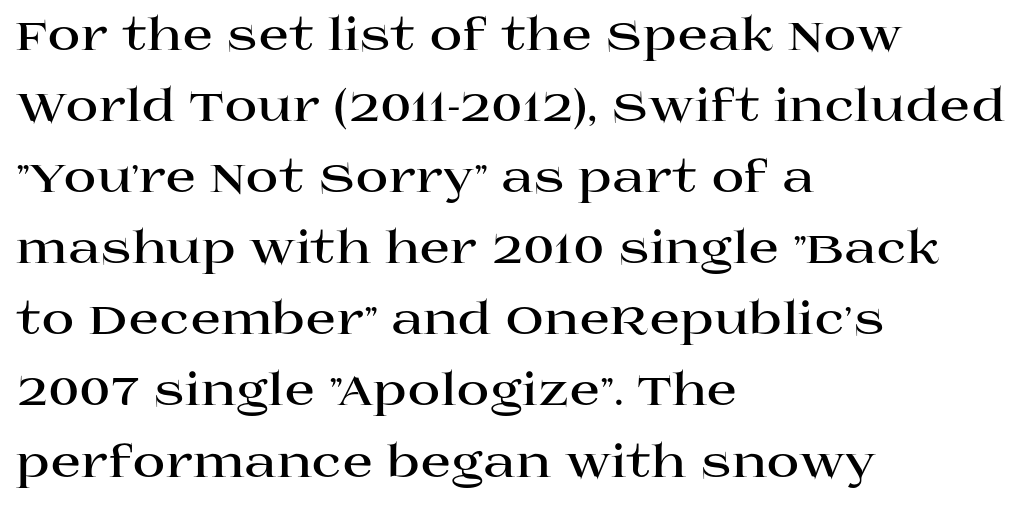
The image shows 45 px bold, wide serif type, upright; set left-aligned, normal line spacing (1.58x), normal letter spacing, not underlined; high stroke contrast and a large x-height.
